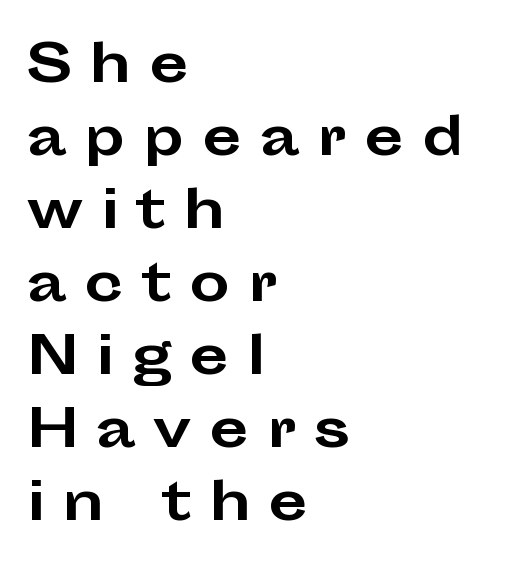
Q: Is the text bold? A: Yes.
Q: Is the text italic (slanted)? A: No, it is upright.
Q: Is the typeface a serif or a sans-serif typeface? A: Sans-serif.
Q: Is the text underlined? A: No.
Q: How is the paragraph aligned? A: Left-aligned.
Q: Is the spacing between letters normal or unusually wide? A: Unusually wide.
Q: Is the spacing between lines tight, normal or loose? A: Normal.
Q: Width (condensed, normal, or wide)? A: Wide.
Q: Stroke contrast? A: Low.
Q: x-height? A: Medium.
Q: Monospaced? A: No.
